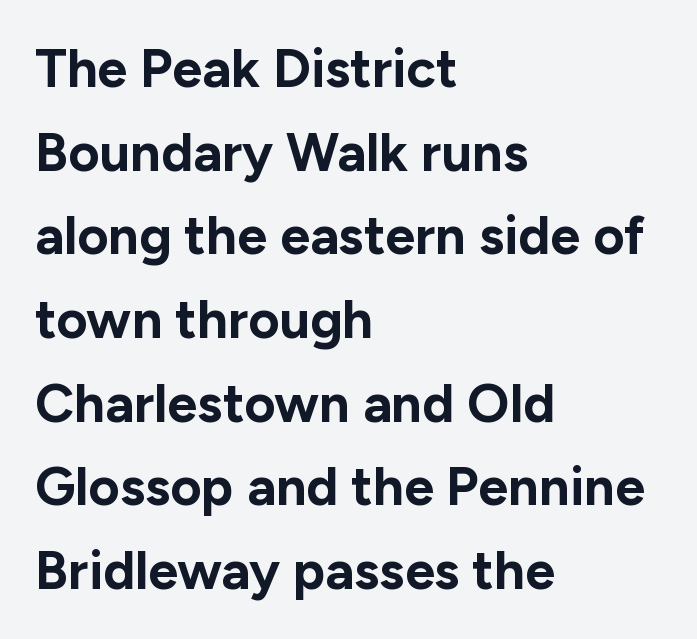
{"serif": "no", "italic": "no", "bold": "yes", "weight": "bold", "width": "normal", "stroke_contrast": "low", "x_height": "medium", "monospaced": "no", "underline": "no", "align": "left", "line_spacing": "normal", "line_spacing_ratio": 1.55, "letter_spacing": "normal", "letter_spacing_em": 0.0, "glyph_px": 54}
